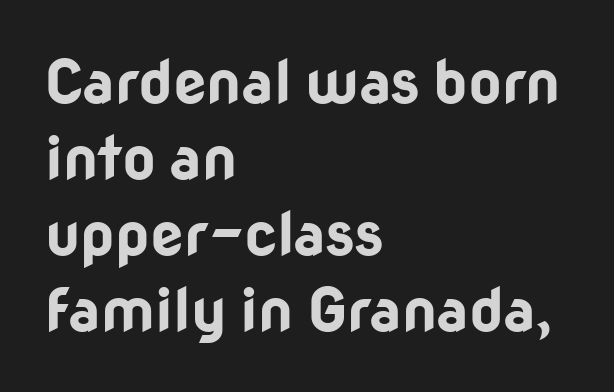
The image shows 59 px bold sans-serif type, upright; set left-aligned, normal line spacing (1.29x), normal letter spacing, not underlined; low stroke contrast and a medium x-height.
